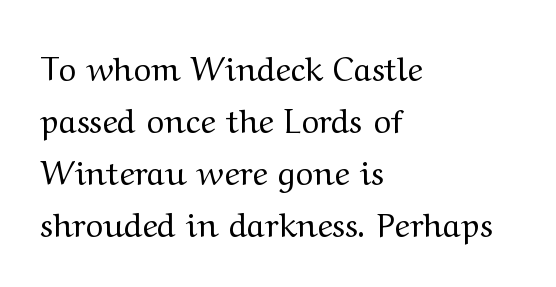
Q: Is the text bold? A: No.
Q: Is the text italic (slanted)? A: No, it is upright.
Q: Is the typeface a serif or a sans-serif typeface? A: Serif.
Q: Is the text underlined? A: No.
Q: How is the paragraph aligned? A: Left-aligned.
Q: Is the spacing between letters normal or unusually wide? A: Normal.
Q: Is the spacing between lines tight, normal or loose? A: Normal.
Q: Width (condensed, normal, or wide)? A: Wide.
Q: Stroke contrast? A: Medium.
Q: x-height? A: Medium.
Q: Monospaced? A: No.
